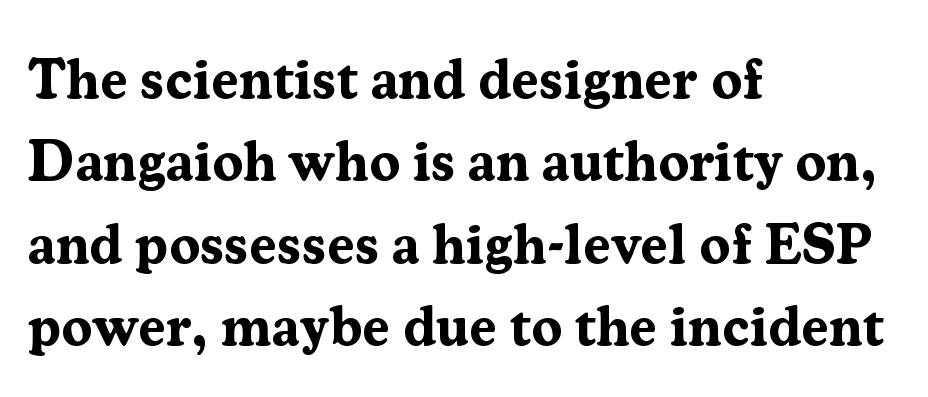
Q: Is the text bold? A: Yes.
Q: Is the text italic (slanted)? A: No, it is upright.
Q: Is the typeface a serif or a sans-serif typeface? A: Serif.
Q: Is the text underlined? A: No.
Q: How is the paragraph aligned? A: Left-aligned.
Q: Is the spacing between letters normal or unusually wide? A: Normal.
Q: Is the spacing between lines tight, normal or loose? A: Normal.
Q: Width (condensed, normal, or wide)? A: Normal.
Q: Stroke contrast? A: Medium.
Q: x-height? A: Medium.
Q: Monospaced? A: No.
